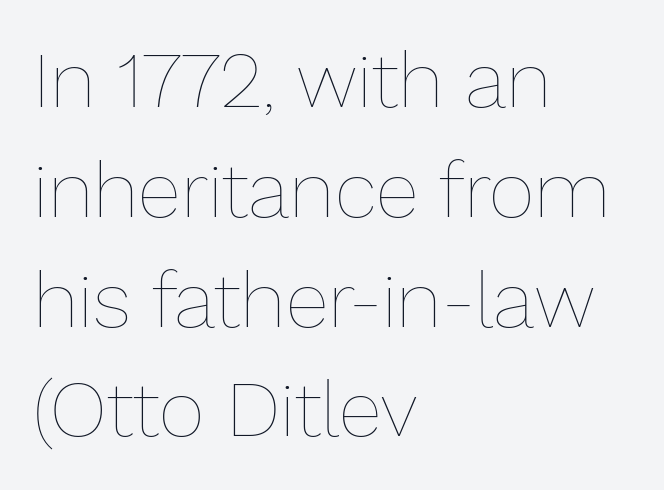
Q: Is the text bold? A: No.
Q: Is the text italic (slanted)? A: No, it is upright.
Q: Is the text underlined? A: No.
Q: How is the paragraph aligned? A: Left-aligned.
Q: Is the spacing between letters normal or unusually wide? A: Normal.
Q: Is the spacing between lines tight, normal or loose? A: Normal.
Q: Width (condensed, normal, or wide)? A: Normal.
Q: Stroke contrast? A: Low.
Q: x-height? A: Medium.
Q: Monospaced? A: No.
